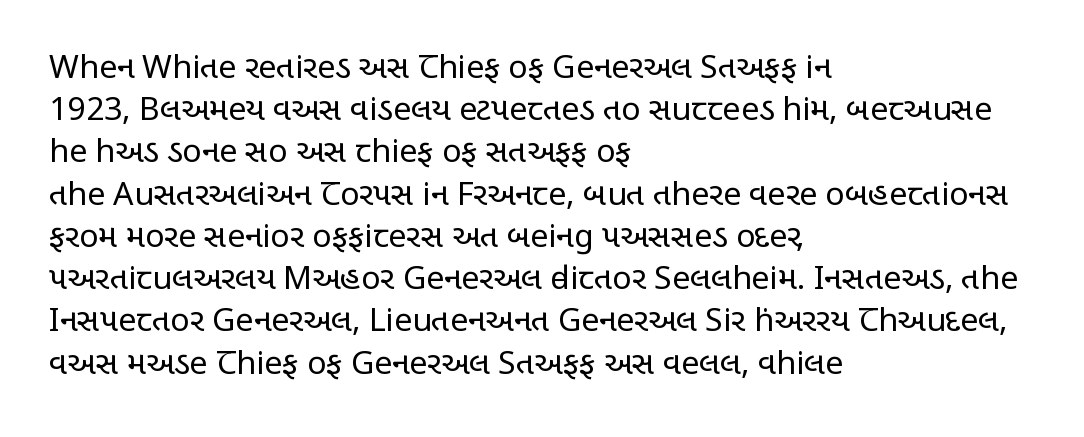
{"serif": "no", "italic": "no", "bold": "no", "weight": "regular", "width": "condensed", "stroke_contrast": "low", "x_height": "large", "monospaced": "no", "underline": "no", "align": "left", "line_spacing": "normal", "line_spacing_ratio": 1.32, "letter_spacing": "normal", "letter_spacing_em": 0.0, "glyph_px": 32}
